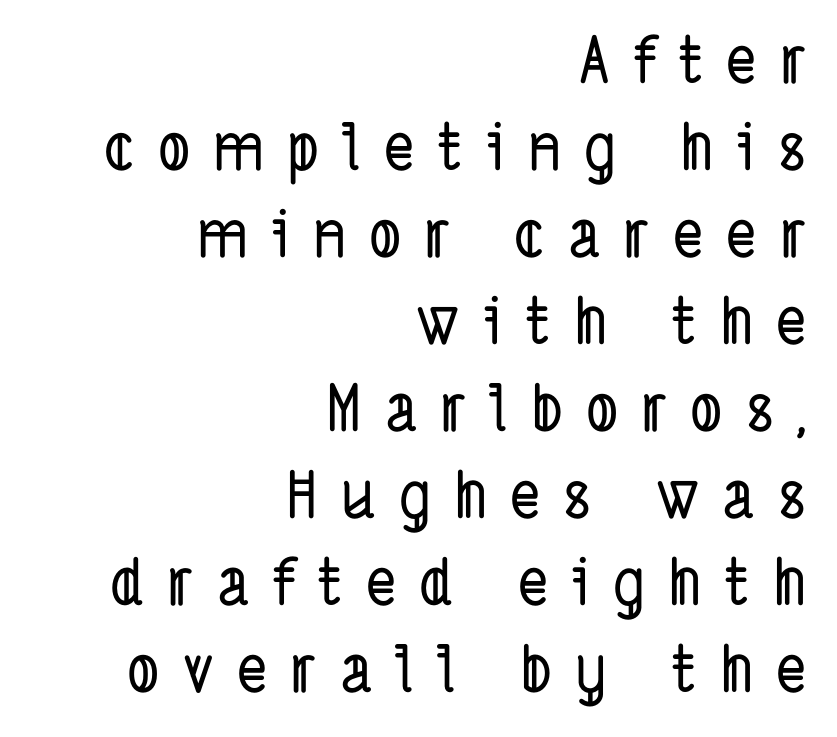
Leading matches the norm, producing a regular column. Bare-footed words on every line. This rendering uses right alignment, leaving the left contour irregular. The tracking jumps out immediately: characters are airy and widely separated. The glyphs in this specimen are sans serif.
